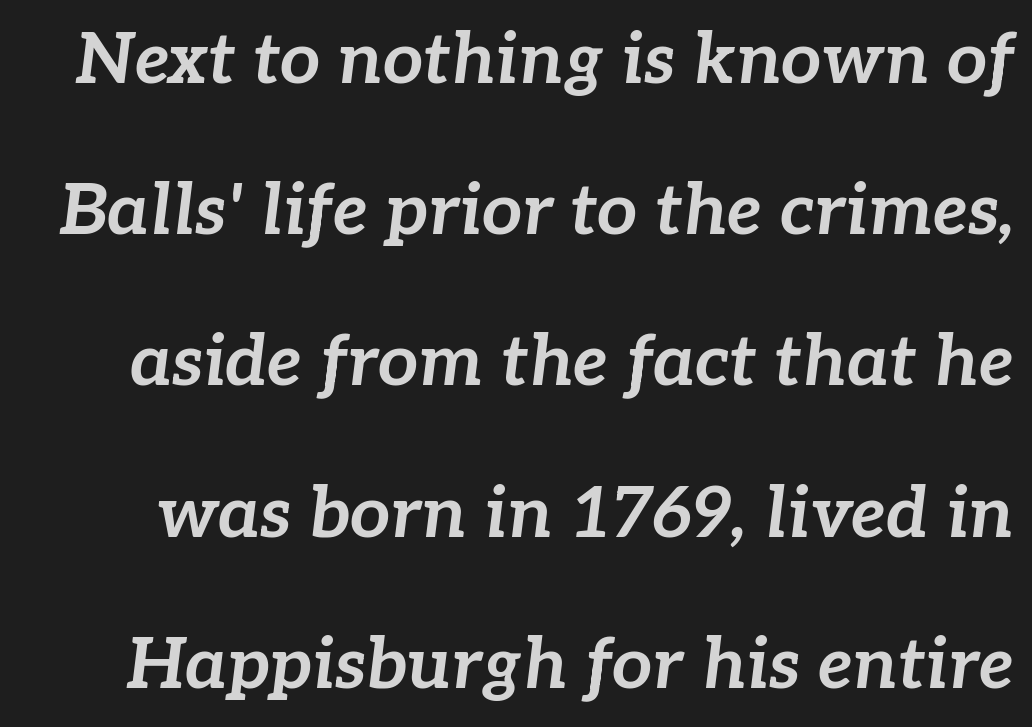
Q: Is the text bold? A: Yes.
Q: Is the text italic (slanted)? A: Yes, it leans right by about 7 degrees.
Q: Is the text underlined? A: No.
Q: Is the spacing between letters normal or unusually wide? A: Normal.
Q: Is the spacing between lines tight, normal or loose? A: Loose.
Q: Width (condensed, normal, or wide)? A: Normal.
Q: Stroke contrast? A: Low.
Q: x-height? A: Medium.
Q: Monospaced? A: No.
